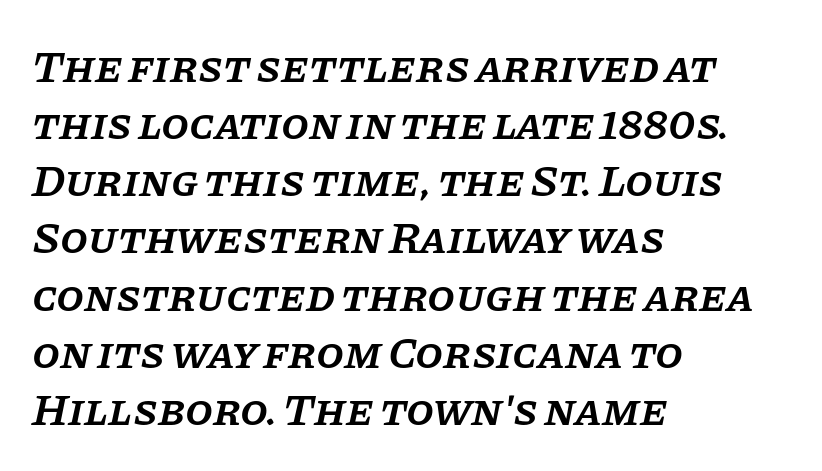
This sample has the flowing, uneven cadence of proportional lettering. The space between consecutive lines is moderate. The line texture is even and compact thanks to regular tracking. Style check: oblique.
